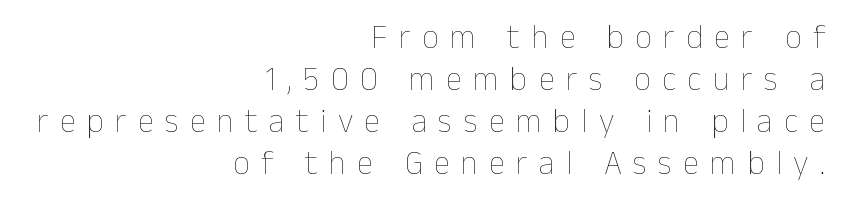
Q: Is the text bold? A: No.
Q: Is the text italic (slanted)? A: No, it is upright.
Q: Is the text underlined? A: No.
Q: How is the paragraph aligned? A: Right-aligned.
Q: Is the spacing between letters normal or unusually wide? A: Unusually wide.
Q: Is the spacing between lines tight, normal or loose? A: Normal.
Q: Width (condensed, normal, or wide)? A: Normal.
Q: Stroke contrast? A: Low.
Q: x-height? A: Medium.
Q: Monospaced? A: No.
